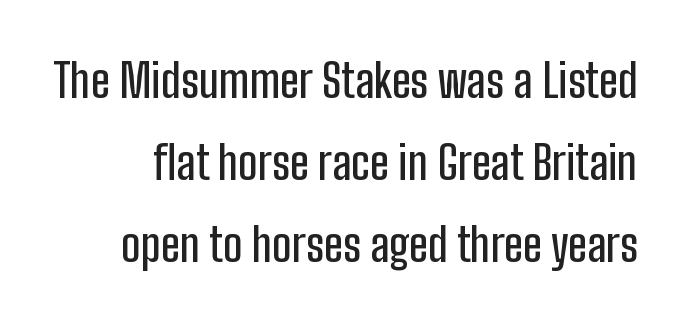
Q: Is the text italic (slanted)? A: No, it is upright.
Q: Is the typeface a serif or a sans-serif typeface? A: Sans-serif.
Q: Is the text underlined? A: No.
Q: Is the spacing between letters normal or unusually wide? A: Normal.
Q: Width (condensed, normal, or wide)? A: Condensed.
Q: Stroke contrast? A: Low.
Q: x-height? A: Medium.
Q: Monospaced? A: No.
